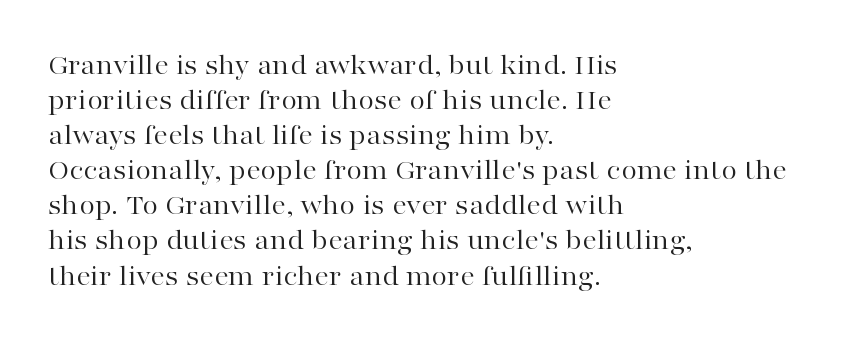
Q: Is the text bold? A: No.
Q: Is the text italic (slanted)? A: No, it is upright.
Q: Is the typeface a serif or a sans-serif typeface? A: Serif.
Q: Is the text underlined? A: No.
Q: How is the paragraph aligned? A: Left-aligned.
Q: Is the spacing between letters normal or unusually wide? A: Normal.
Q: Width (condensed, normal, or wide)? A: Wide.
Q: Stroke contrast? A: High.
Q: x-height? A: Medium.
Q: Monospaced? A: No.
